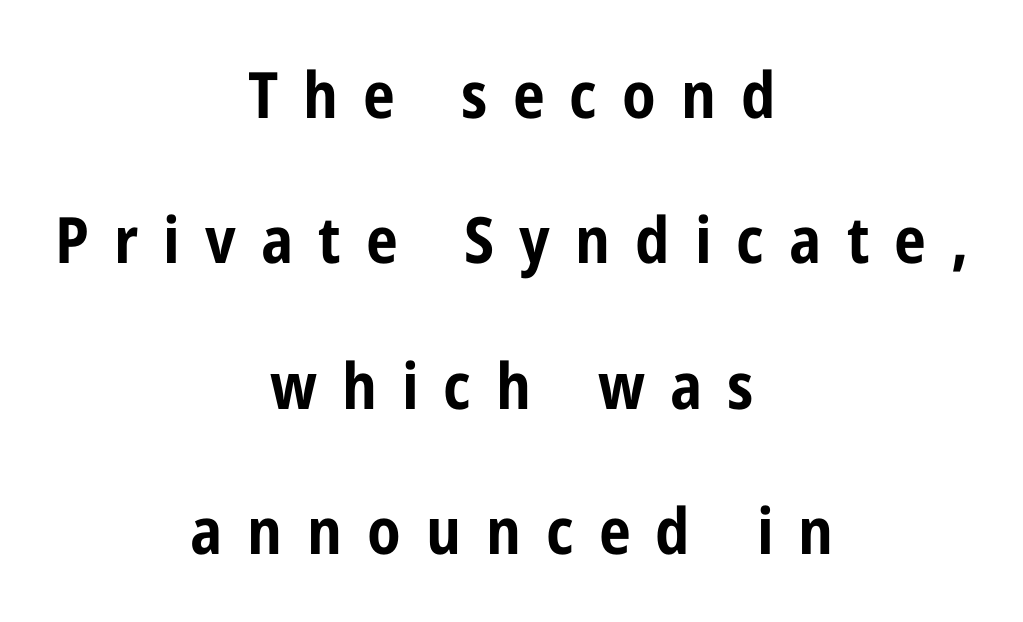
Q: Is the text bold? A: Yes.
Q: Is the text italic (slanted)? A: No, it is upright.
Q: Is the typeface a serif or a sans-serif typeface? A: Sans-serif.
Q: Is the text underlined? A: No.
Q: How is the paragraph aligned? A: Centered.
Q: Is the spacing between letters normal or unusually wide? A: Unusually wide.
Q: Is the spacing between lines tight, normal or loose? A: Loose.
Q: Width (condensed, normal, or wide)? A: Condensed.
Q: Stroke contrast? A: Low.
Q: x-height? A: Medium.
Q: Monospaced? A: No.
